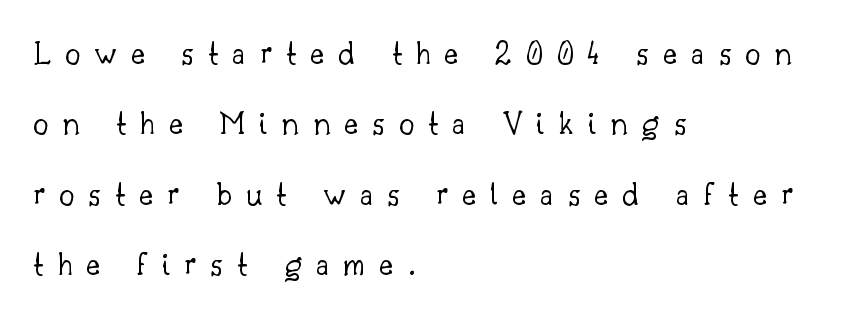
No chunkiness to these letters — they're not bold. The passage shown is not underscored anywhere. Ordinary non-slanted type is in use. Varying glyph widths throughout — classic text-font behaviour. Spacing between characters has been opened up far beyond the box default.
